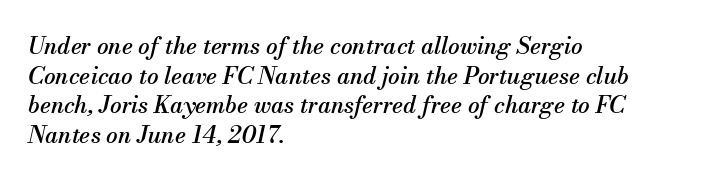
What's the leading like? Ordinary, nothing unusual. Observe the lean: these are italic letterforms. Plain, unruled lines of type. Spacing between characters is what you'd get straight out of the box. The text block is weighted toward the left margin, trailing off unevenly rightward.
